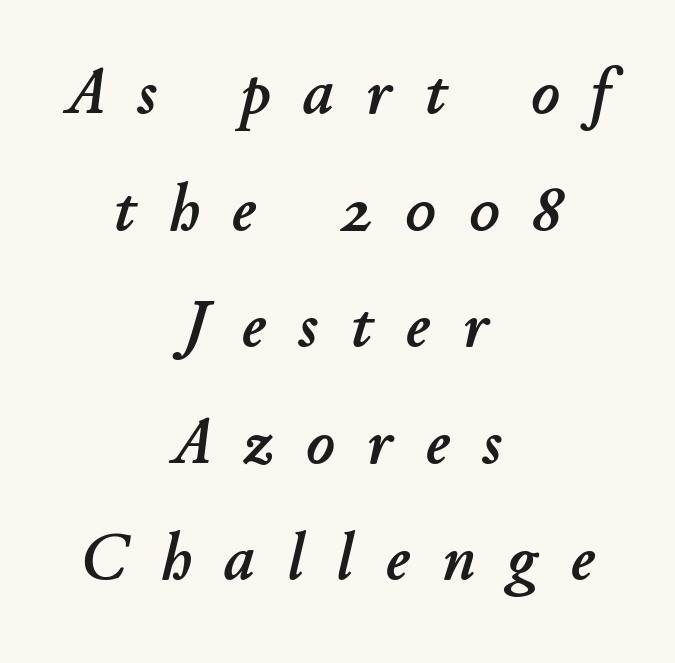
{"italic": "yes", "lean": "right", "slant_degrees": 11, "width": "normal", "stroke_contrast": "low", "x_height": "small", "monospaced": "no", "underline": "no", "align": "center", "line_spacing_ratio": 1.74, "letter_spacing": "wide", "letter_spacing_em": 0.49, "glyph_px": 67}
